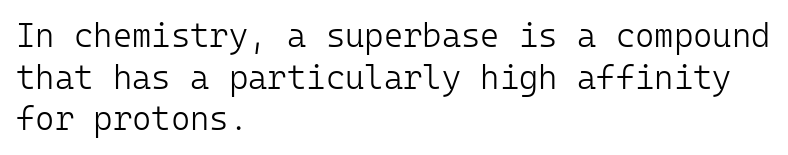
Q: Is the text bold? A: No.
Q: Is the text italic (slanted)? A: No, it is upright.
Q: Is the typeface a serif or a sans-serif typeface? A: Sans-serif.
Q: Is the text underlined? A: No.
Q: How is the paragraph aligned? A: Left-aligned.
Q: Is the spacing between letters normal or unusually wide? A: Normal.
Q: Is the spacing between lines tight, normal or loose? A: Normal.
Q: Width (condensed, normal, or wide)? A: Normal.
Q: Stroke contrast? A: Low.
Q: x-height? A: Medium.
Q: Monospaced? A: Yes.
